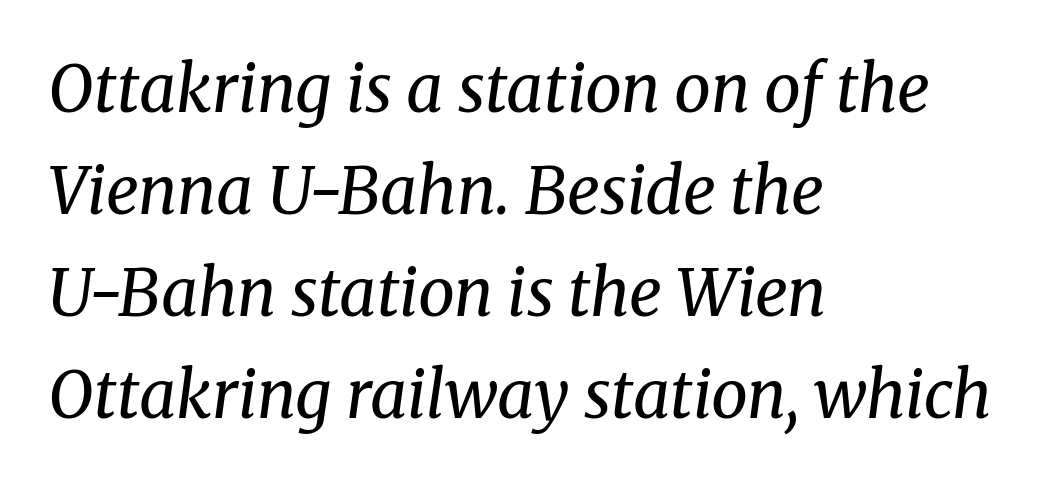
{"serif": "yes", "italic": "yes", "lean": "right", "slant_degrees": 8, "bold": "no", "weight": "regular", "width": "normal", "stroke_contrast": "medium", "x_height": "medium", "monospaced": "no", "underline": "no", "align": "left", "line_spacing": "normal", "line_spacing_ratio": 1.57, "letter_spacing": "normal", "letter_spacing_em": 0.0, "glyph_px": 65}
